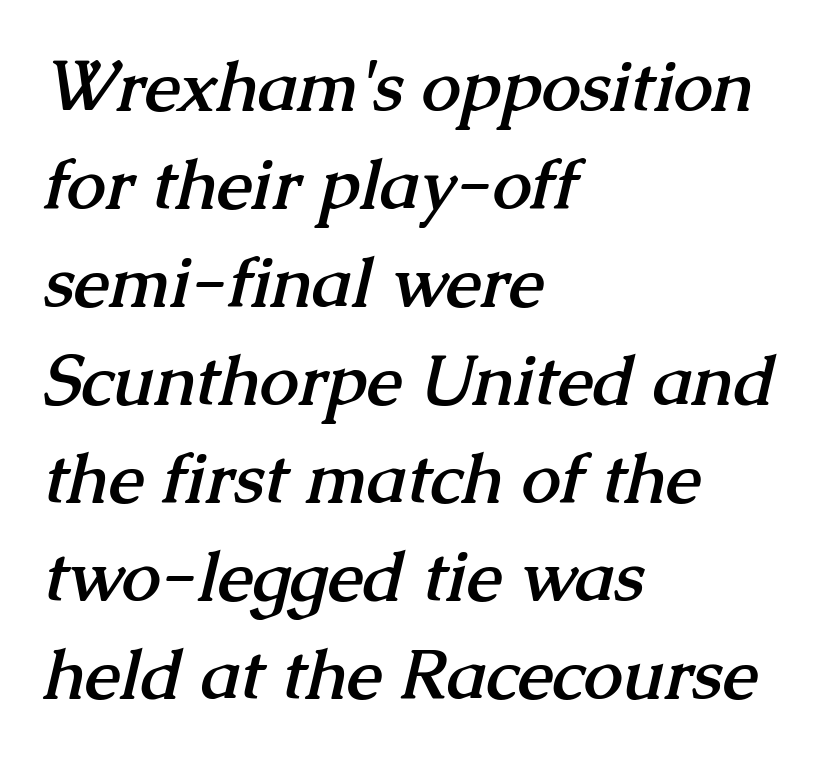
Q: Is the text bold? A: Yes.
Q: Is the typeface a serif or a sans-serif typeface? A: Serif.
Q: Is the text underlined? A: No.
Q: How is the paragraph aligned? A: Left-aligned.
Q: Is the spacing between letters normal or unusually wide? A: Normal.
Q: Is the spacing between lines tight, normal or loose? A: Normal.
Q: Width (condensed, normal, or wide)? A: Normal.
Q: Stroke contrast? A: Medium.
Q: x-height? A: Medium.
Q: Monospaced? A: No.
